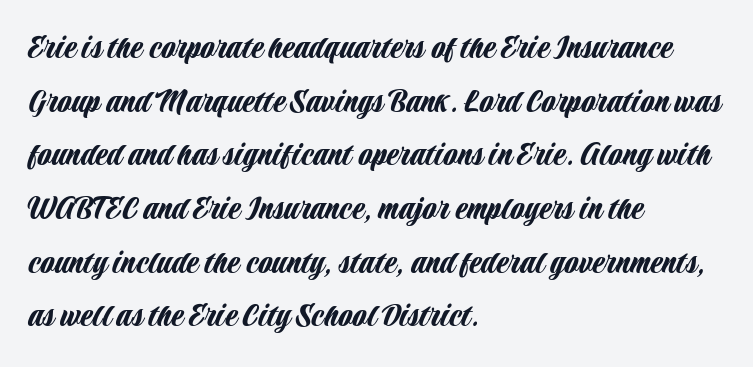
{"serif": "no", "width": "condensed", "stroke_contrast": "low", "x_height": "large", "monospaced": "no", "underline": "no", "align": "left", "line_spacing": "normal", "line_spacing_ratio": 1.49, "letter_spacing": "normal", "letter_spacing_em": 0.0, "glyph_px": 36}
